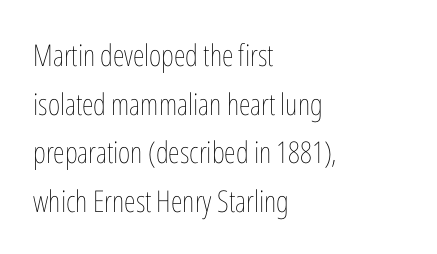
Q: Is the text bold? A: No.
Q: Is the text italic (slanted)? A: No, it is upright.
Q: Is the text underlined? A: No.
Q: How is the paragraph aligned? A: Left-aligned.
Q: Is the spacing between letters normal or unusually wide? A: Normal.
Q: Is the spacing between lines tight, normal or loose? A: Normal.
Q: Width (condensed, normal, or wide)? A: Condensed.
Q: Stroke contrast? A: Low.
Q: x-height? A: Medium.
Q: Monospaced? A: No.
